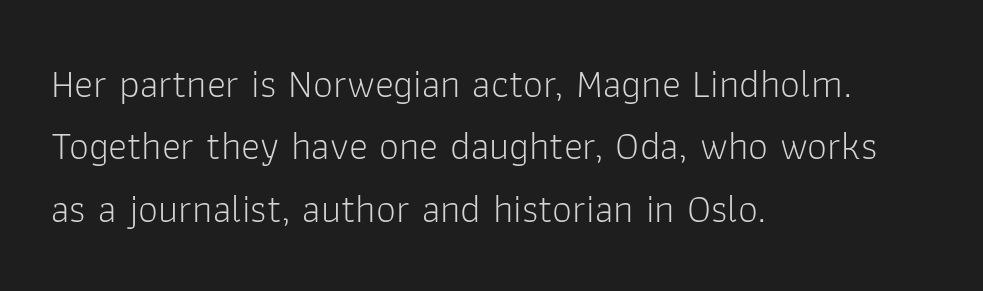
Nope, not italic — everything's standing straight. Spacing verdict: proportional, widths tailored to each character. The strokes carry an ordinary text weight at most. Leading: standard.
